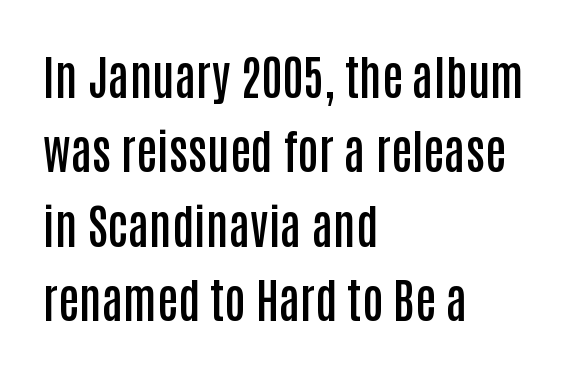
The image shows 47 px semibold, condensed sans-serif type, upright; set left-aligned, normal line spacing (1.58x), normal letter spacing, not underlined; low stroke contrast and a large x-height.
